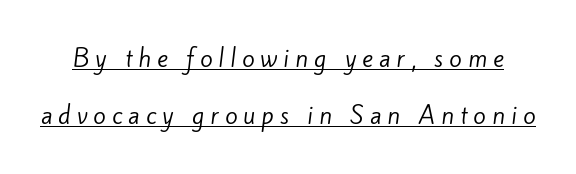
The image shows 23 px text type; set loose line spacing (2.47x), unusually wide letter spacing (+0.26 em), underlined.
